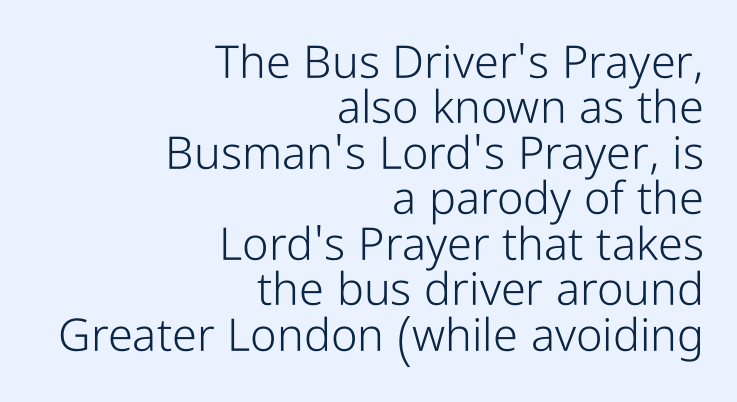
Think standard paragraph weight, or any step lighter than that. The letters advance in unequal steps, a hallmark of proportional type. Letter spacing: default. The specimen reads as upright at a glance.
